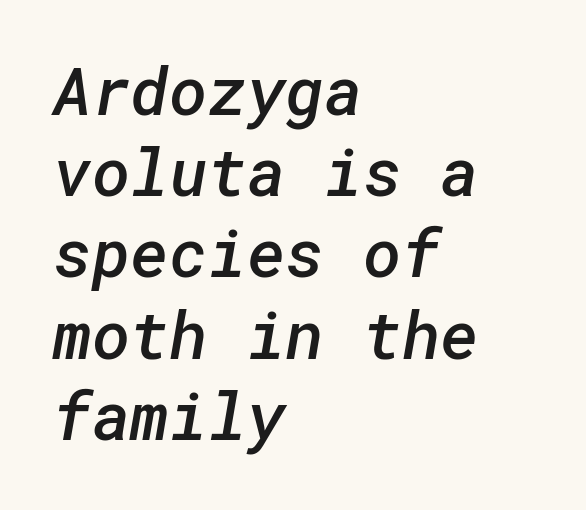
The image shows 66 px semibold sans-serif type; set left-aligned, line spacing 1.23x, normal letter spacing, not underlined; low stroke contrast and a medium x-height.
